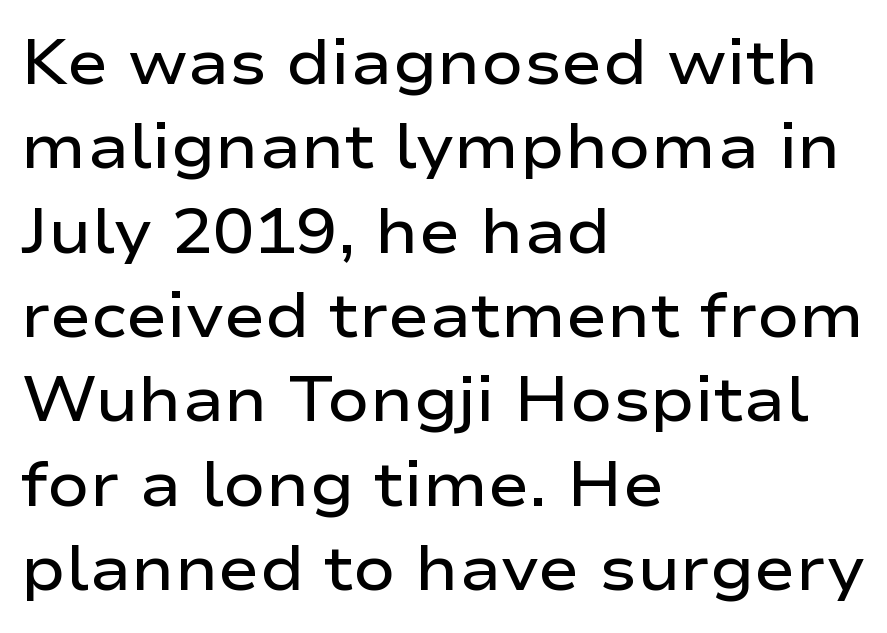
The image shows 62 px semibold, wide sans-serif type, upright; set left-aligned, normal line spacing (1.36x), normal letter spacing, not underlined; low stroke contrast and a medium x-height.
